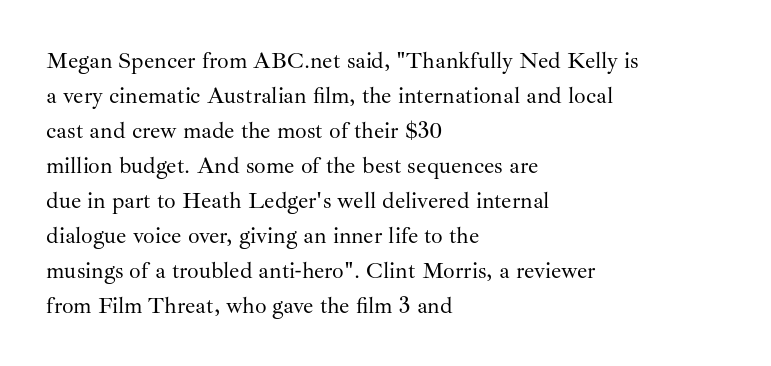
The image shows 23 px text type, upright; set left-aligned, normal line spacing (1.52x), normal letter spacing, not underlined.
